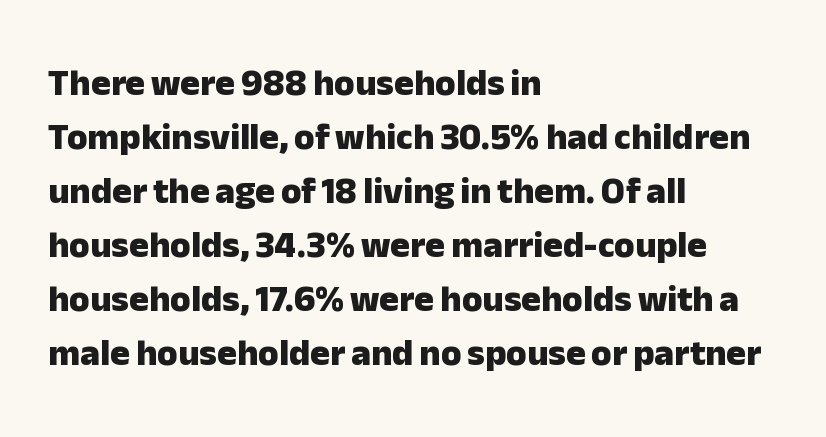
Q: Is the text bold? A: Yes.
Q: Is the text italic (slanted)? A: No, it is upright.
Q: Is the typeface a serif or a sans-serif typeface? A: Sans-serif.
Q: Is the text underlined? A: No.
Q: How is the paragraph aligned? A: Left-aligned.
Q: Is the spacing between letters normal or unusually wide? A: Normal.
Q: Is the spacing between lines tight, normal or loose? A: Normal.
Q: Width (condensed, normal, or wide)? A: Normal.
Q: Stroke contrast? A: Low.
Q: x-height? A: Medium.
Q: Monospaced? A: No.
